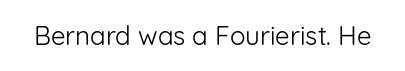
{"italic": "no", "bold": "no", "underline": "no", "letter_spacing": "normal", "letter_spacing_em": 0.0, "glyph_px": 26}
